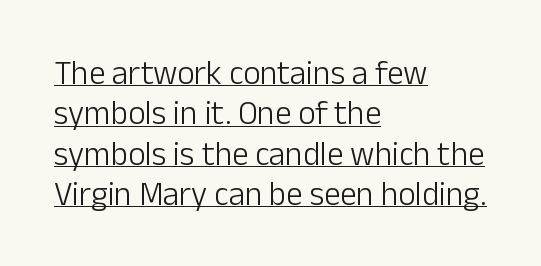
{"serif": "no", "italic": "no", "bold": "no", "weight": "light", "width": "normal", "stroke_contrast": "low", "x_height": "medium", "monospaced": "no", "underline": "yes", "align": "left", "line_spacing_ratio": 1.22, "letter_spacing": "normal", "letter_spacing_em": 0.0, "glyph_px": 33}
